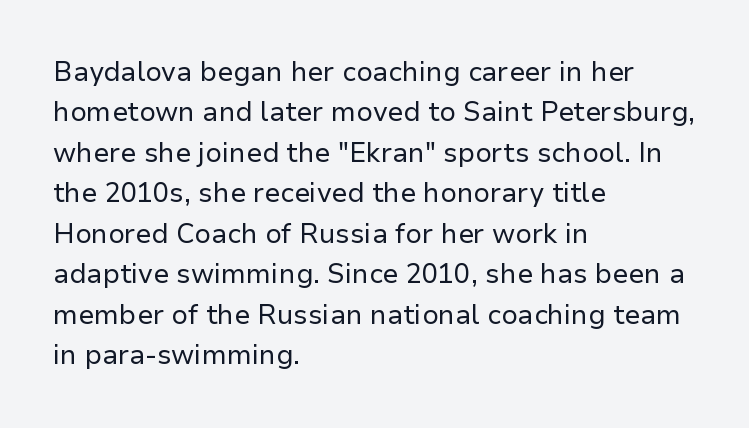
Q: Is the text bold? A: No.
Q: Is the text italic (slanted)? A: No, it is upright.
Q: Is the text underlined? A: No.
Q: How is the paragraph aligned? A: Left-aligned.
Q: Is the spacing between letters normal or unusually wide? A: Normal.
Q: Is the spacing between lines tight, normal or loose? A: Normal.
